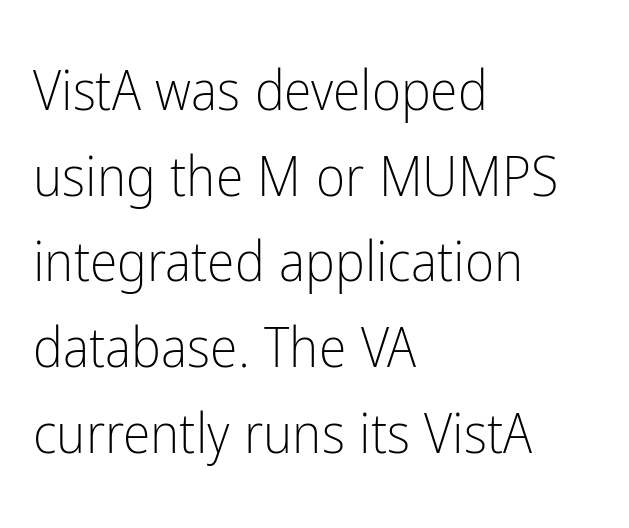
Evenly set lines give the paragraph a standard silhouette. A bare baseline throughout the passage. Weight class: somewhere from thin through regular. The typography opts for an upright posture over an oblique one.
